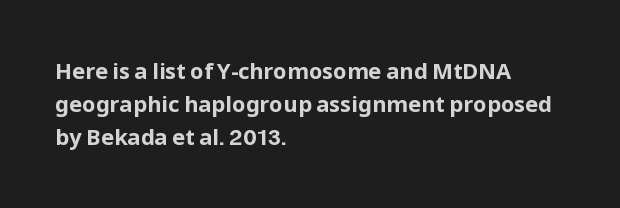
The image shows 22 px bold type, upright; set left-aligned, normal line spacing (1.51x), normal letter spacing, not underlined.
